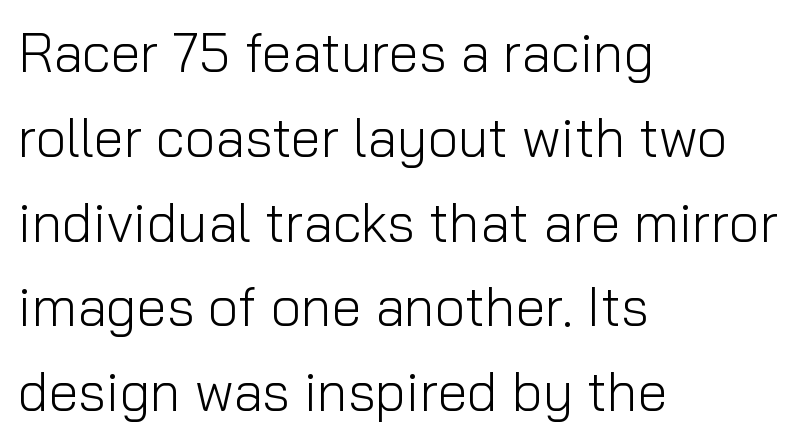
{"serif": "no", "italic": "no", "bold": "no", "weight": "light", "width": "normal", "stroke_contrast": "low", "x_height": "medium", "monospaced": "no", "underline": "no", "align": "left", "line_spacing": "normal", "line_spacing_ratio": 1.57, "letter_spacing": "normal", "letter_spacing_em": 0.0, "glyph_px": 54}
